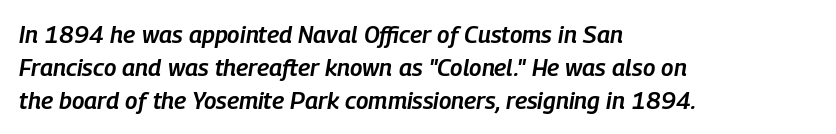
{"italic": "yes", "lean": "right", "slant_degrees": 9, "bold": "semi", "underline": "no", "align": "left", "line_spacing": "normal", "line_spacing_ratio": 1.37, "letter_spacing": "normal", "letter_spacing_em": 0.0, "glyph_px": 24}
